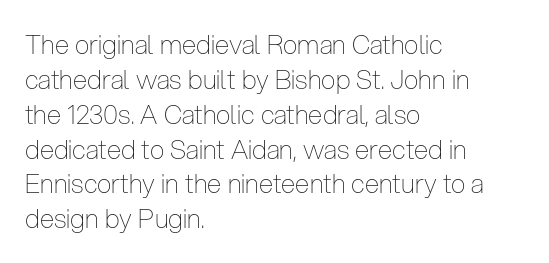
{"italic": "no", "bold": "no", "underline": "no", "align": "left", "line_spacing": "normal", "line_spacing_ratio": 1.34, "letter_spacing": "normal", "letter_spacing_em": 0.0, "glyph_px": 26}
